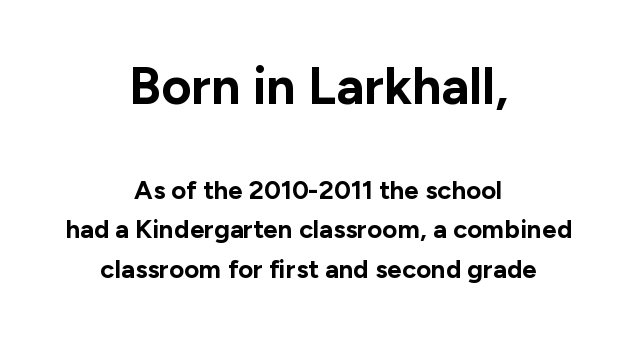
{"serif": "no", "italic": "no", "bold": "yes", "weight": "bold", "width": "normal", "stroke_contrast": "low", "x_height": "medium", "monospaced": "no", "underline": "no", "align": "center", "line_spacing": "normal", "line_spacing_ratio": 1.51, "letter_spacing": "normal", "letter_spacing_em": 0.0, "larger_block": "first", "size_ratio": 2.0, "glyph_px": 52}
